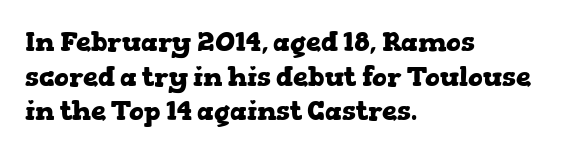
The image shows 27 px bold type, upright; set left-aligned, normal line spacing (1.28x), normal letter spacing, not underlined.
